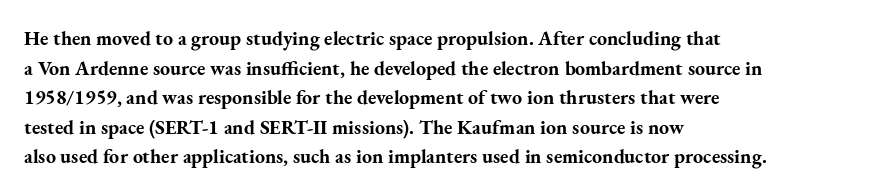
The image shows 20 px bold type, upright; set left-aligned, normal line spacing (1.48x), normal letter spacing, not underlined.
